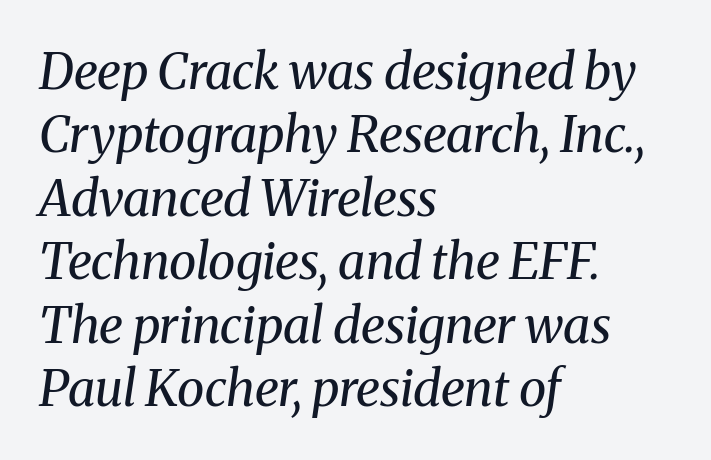
{"serif": "yes", "italic": "yes", "lean": "right", "slant_degrees": 8, "bold": "no", "weight": "regular", "width": "normal", "stroke_contrast": "medium", "x_height": "medium", "monospaced": "no", "underline": "no", "align": "left", "line_spacing": "normal", "line_spacing_ratio": 1.27, "letter_spacing": "normal", "letter_spacing_em": 0.0, "glyph_px": 50}
